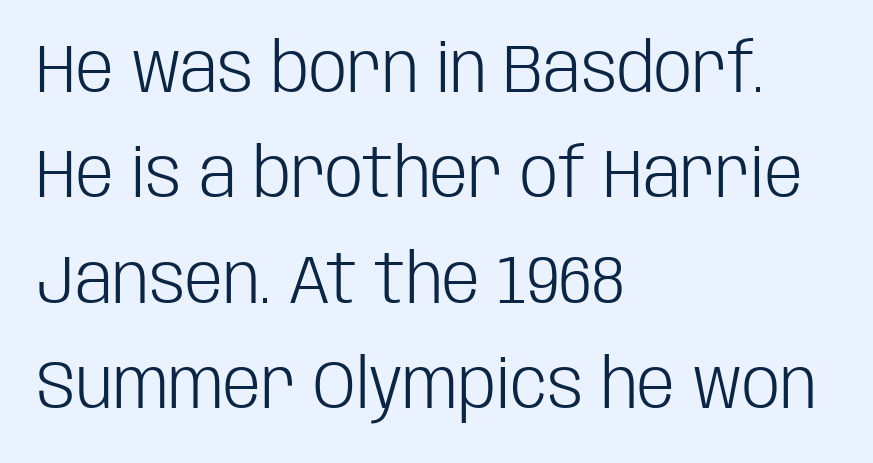
Q: Is the text bold? A: No.
Q: Is the text italic (slanted)? A: No, it is upright.
Q: Is the typeface a serif or a sans-serif typeface? A: Sans-serif.
Q: Is the text underlined? A: No.
Q: How is the paragraph aligned? A: Left-aligned.
Q: Is the spacing between letters normal or unusually wide? A: Normal.
Q: Is the spacing between lines tight, normal or loose? A: Normal.
Q: Width (condensed, normal, or wide)? A: Condensed.
Q: Stroke contrast? A: Low.
Q: x-height? A: Large.
Q: Monospaced? A: No.
